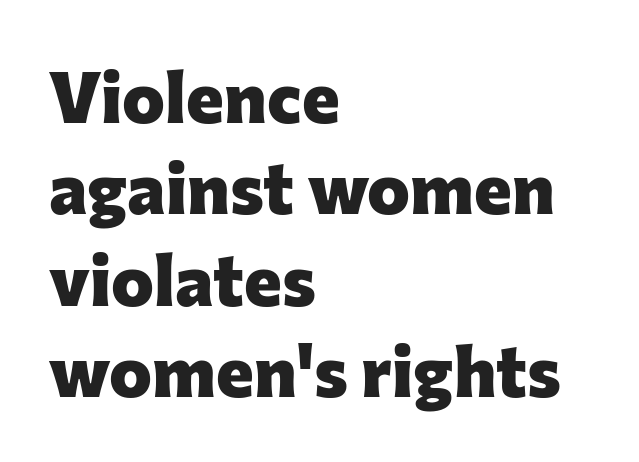
Heavy-handed strokes throughout: this text is bold. Descenders hang freely into open space. The rows are spaced the way most documents space them. You could not count columns in this text — the font is proportionally spaced. Left-aligned paragraph, ragged on the right. Classification — sans serif.
